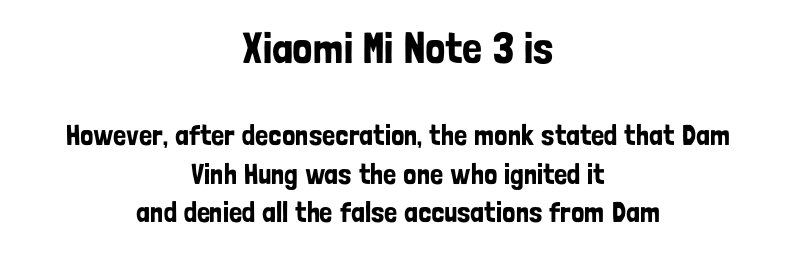
Q: Is the text italic (slanted)? A: No, it is upright.
Q: Is the typeface a serif or a sans-serif typeface? A: Sans-serif.
Q: Is the text underlined? A: No.
Q: How is the paragraph aligned? A: Centered.
Q: Is the spacing between letters normal or unusually wide? A: Normal.
Q: Is the spacing between lines tight, normal or loose? A: Normal.
Q: Which block of text is set in a larger size, the first (top) or the second (bottom)? A: The first (top) one.
Q: Width (condensed, normal, or wide)? A: Condensed.
Q: Stroke contrast? A: Low.
Q: x-height? A: Medium.
Q: Monospaced? A: No.
